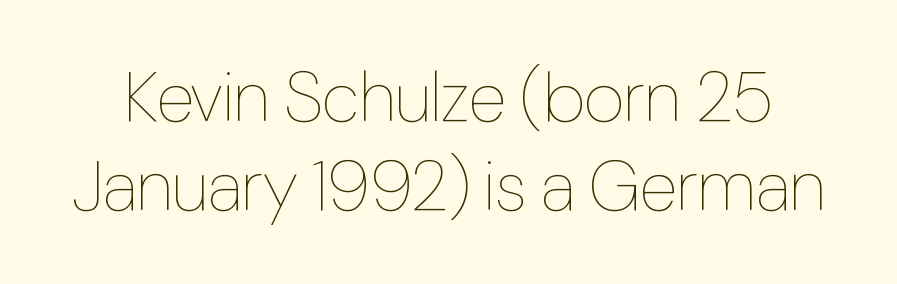
The image shows 71 px thin, condensed type, upright; set normal line spacing (1.26x), normal letter spacing, not underlined; low stroke contrast and a medium x-height.
